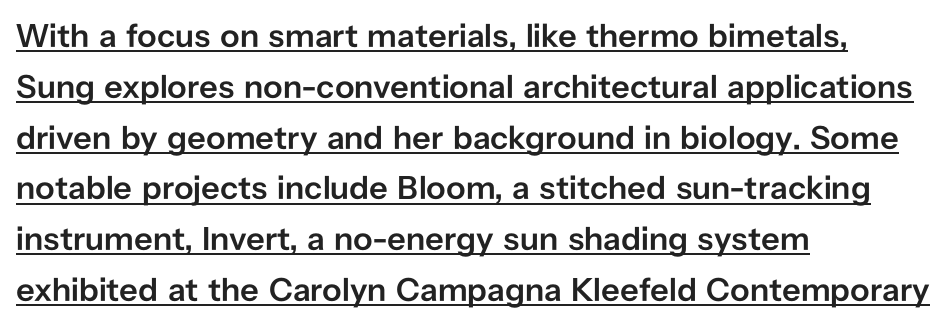
Whoever set this chose a conventional vertical rhythm. I'd call this a sans setting — the letters go barefoot. A semibold gives these letters moderate extra thickness, short of bold. What decoration does the sample have? An underline.
